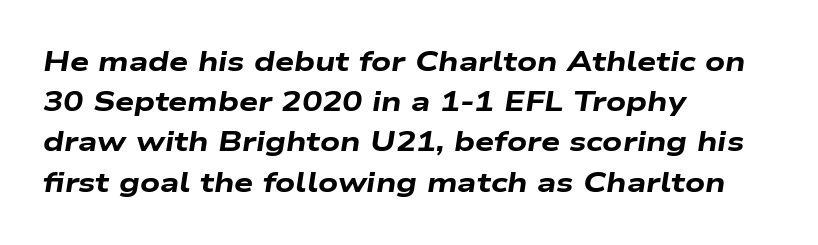
The image shows 27 px bold type, italic (leaning right); set left-aligned, normal line spacing (1.49x), normal letter spacing, not underlined.
